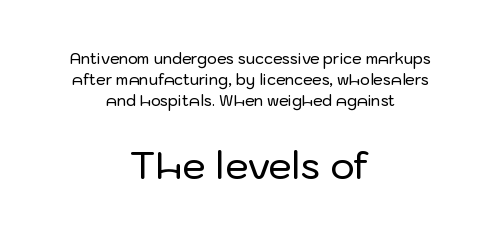
The image shows 37 px sans-serif type, upright; set centered, normal line spacing (1.4x), normal letter spacing, not underlined; the second (bottom) block is 2.47x larger; low stroke contrast and a medium x-height.
